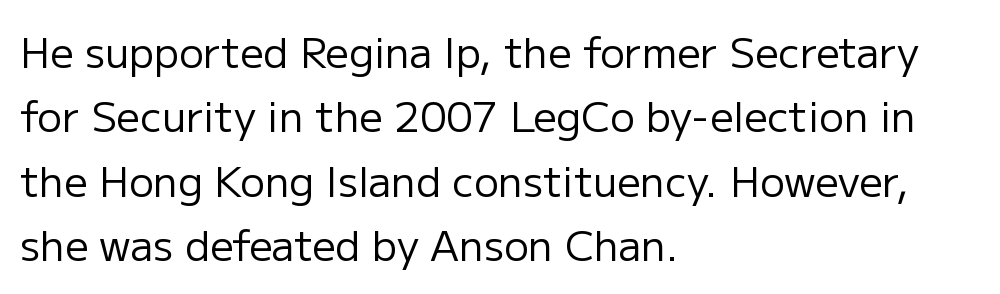
The image shows 41 px regular-weight sans-serif type, upright; set left-aligned, normal line spacing (1.57x), normal letter spacing, not underlined; low stroke contrast and a medium x-height.
